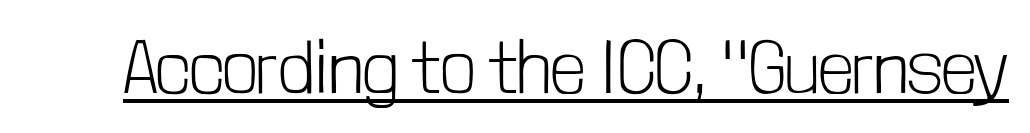
The image shows 75 px light, condensed sans-serif type, upright; set normal letter spacing, underlined; low stroke contrast and a medium x-height.
